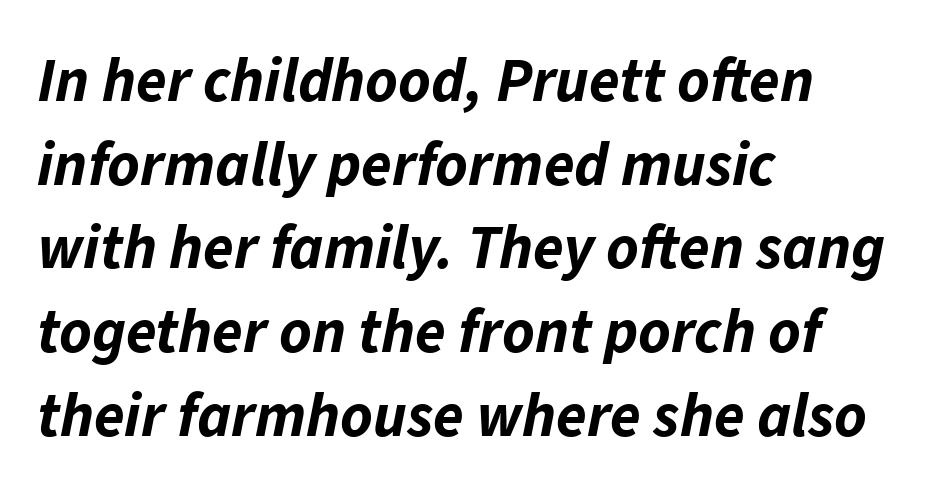
No extra tracking has been applied to these lines. The typesetting leans heavy: a genuine bold. Looks like regular typesetting: each glyph gets only the width it needs. Is there much room between lines? A standard amount, neither cramped nor airy. The lettering tilts uniformly, giving the passage an italic look. Descenders hang freely into open space.
